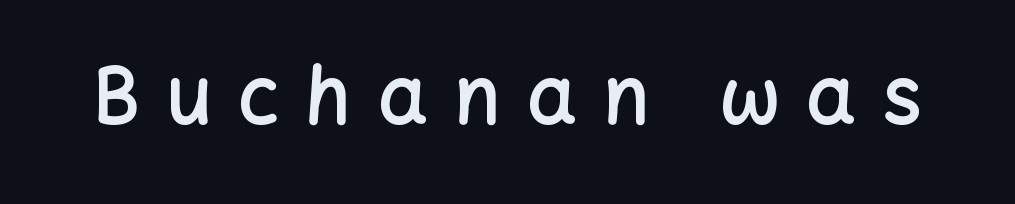
{"serif": "no", "italic": "no", "bold": "semi", "weight": "semibold", "width": "normal", "stroke_contrast": "low", "x_height": "medium", "monospaced": "no", "underline": "no", "letter_spacing": "wide", "letter_spacing_em": 0.34, "glyph_px": 78}
